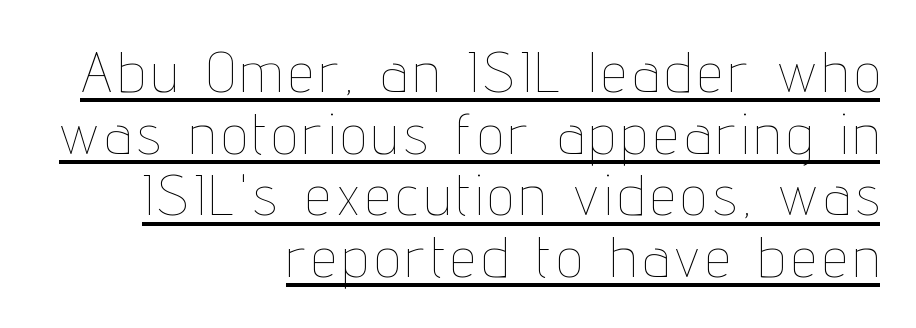
{"italic": "no", "bold": "no", "weight": "thin", "width": "condensed", "stroke_contrast": "low", "x_height": "medium", "monospaced": "no", "underline": "yes", "align": "right", "line_spacing": "tight", "line_spacing_ratio": 1.08, "glyph_px": 57}
